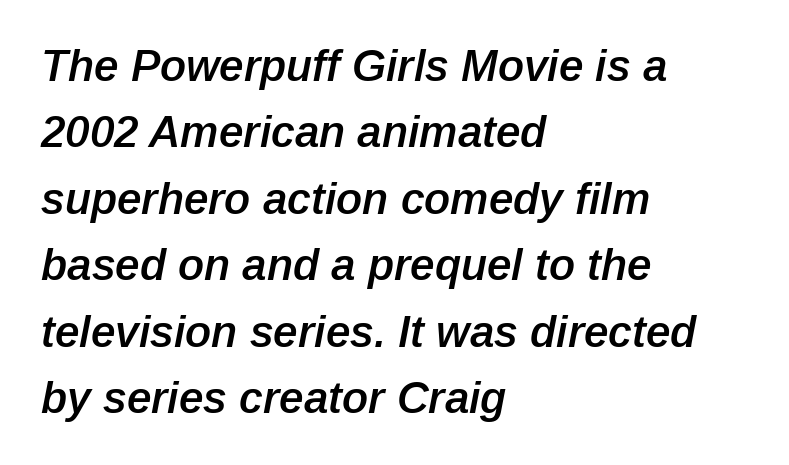
Q: Is the text bold? A: Semi-bold.
Q: Is the text italic (slanted)? A: Yes, it leans right by about 12 degrees.
Q: Is the text underlined? A: No.
Q: How is the paragraph aligned? A: Left-aligned.
Q: Is the spacing between letters normal or unusually wide? A: Normal.
Q: Is the spacing between lines tight, normal or loose? A: Normal.
Q: Width (condensed, normal, or wide)? A: Normal.
Q: Stroke contrast? A: Low.
Q: x-height? A: Medium.
Q: Monospaced? A: No.
